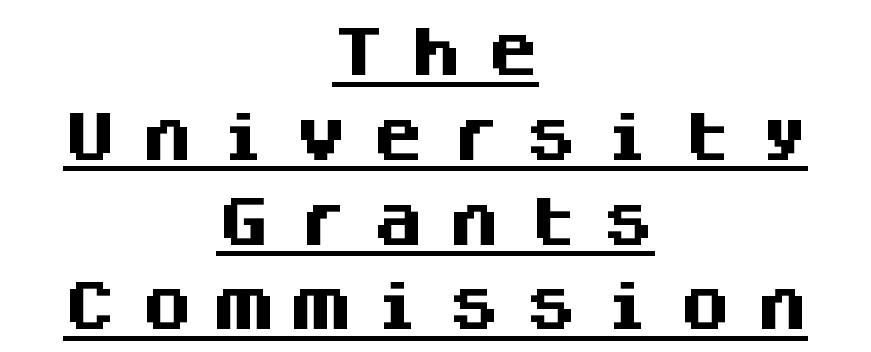
{"serif": "no", "italic": "no", "bold": "yes", "weight": "heavy", "width": "normal", "stroke_contrast": "medium", "x_height": "large", "monospaced": "yes", "underline": "yes", "align": "center", "line_spacing": "normal", "line_spacing_ratio": 1.6, "letter_spacing": "wide", "letter_spacing_em": 0.45, "glyph_px": 53}
